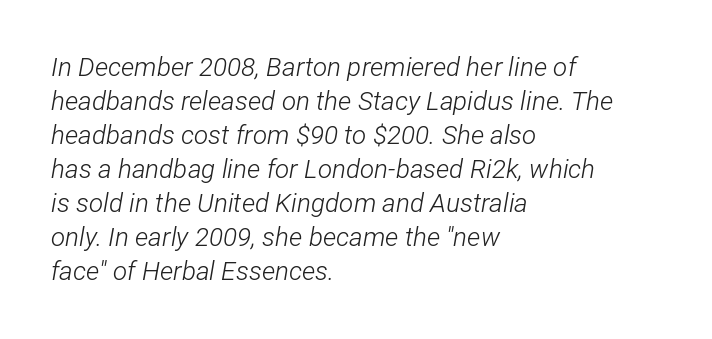
The image shows 26 px text type, italic (leaning right); set left-aligned, normal line spacing (1.31x), normal letter spacing, not underlined.
